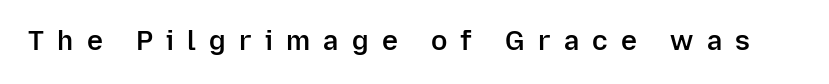
Q: Is the text bold? A: Semi-bold.
Q: Is the text italic (slanted)? A: No, it is upright.
Q: Is the text underlined? A: No.
Q: Is the spacing between letters normal or unusually wide? A: Unusually wide.
